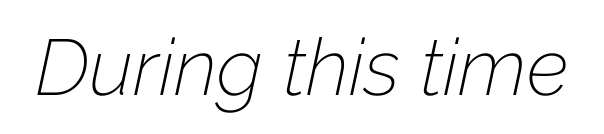
The image shows 79 px thin type, italic (leaning right); set normal letter spacing, not underlined; low stroke contrast and a medium x-height.
